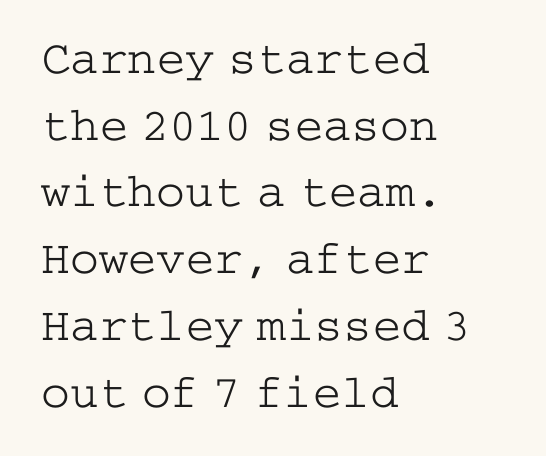
A typesetter would call this zero additional tracking. Stems and bowls with no extra thickness — not bold. If you drew a ruler down the left edge, every line would touch it. Regarding leading, the lines here are spaced in the standard way. The typeface chosen for these lines features serifs.
